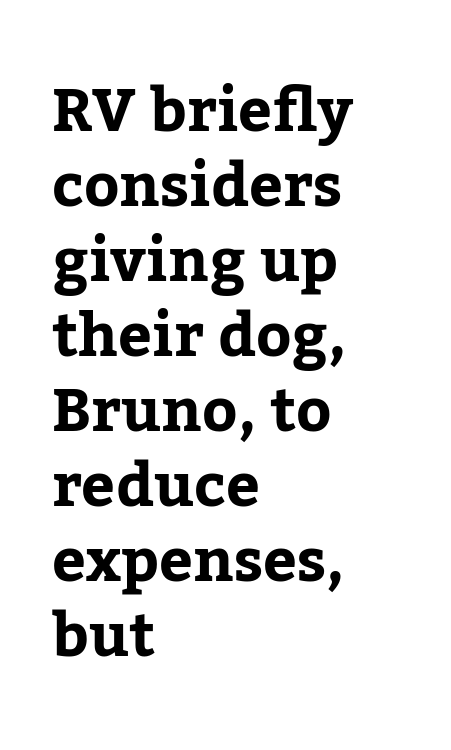
The text was rendered using a seriffed face with decorative stroke endings. The letters advance in unequal steps, a hallmark of proportional type. A typesetter would call this leading conventional body-copy spacing. This is roman type, the default non-slanted kind. Set as a true bold cut, around the 700 mark. Line starts are locked; line ends wander.
